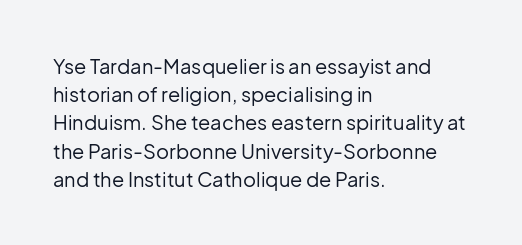
Q: Is the text bold? A: No.
Q: Is the text italic (slanted)? A: No, it is upright.
Q: Is the text underlined? A: No.
Q: How is the paragraph aligned? A: Left-aligned.
Q: Is the spacing between letters normal or unusually wide? A: Normal.
Q: Is the spacing between lines tight, normal or loose? A: Normal.
